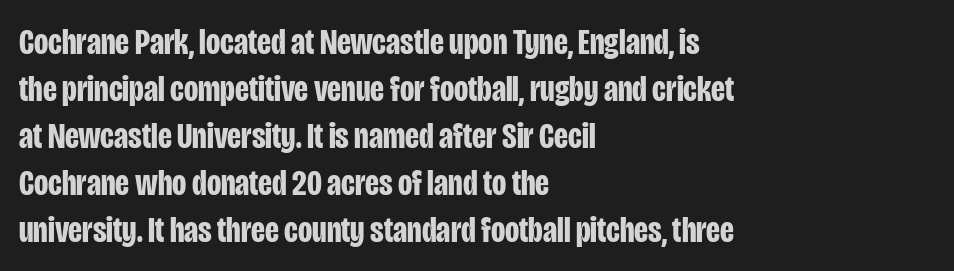
Q: Is the text bold? A: Yes.
Q: Is the text italic (slanted)? A: No, it is upright.
Q: Is the typeface a serif or a sans-serif typeface? A: Sans-serif.
Q: Is the text underlined? A: No.
Q: How is the paragraph aligned? A: Left-aligned.
Q: Is the spacing between letters normal or unusually wide? A: Normal.
Q: Is the spacing between lines tight, normal or loose? A: Normal.
Q: Width (condensed, normal, or wide)? A: Condensed.
Q: Stroke contrast? A: Low.
Q: x-height? A: Large.
Q: Monospaced? A: No.
